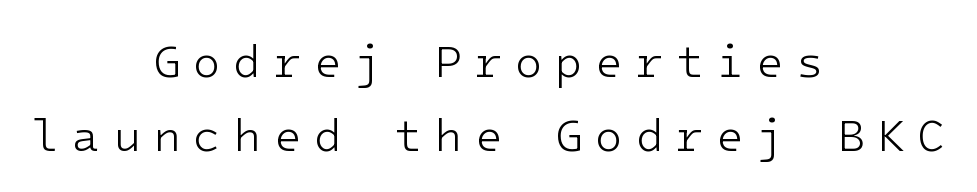
The letters carry no serifs — their stems end cleanly without finishing strokes. Each word looks stretched out because of the extra space between its letters. Notice how the passage keeps no hard edge, just a central spine. Counters stay open thanks to moderate or lighter strokes.
